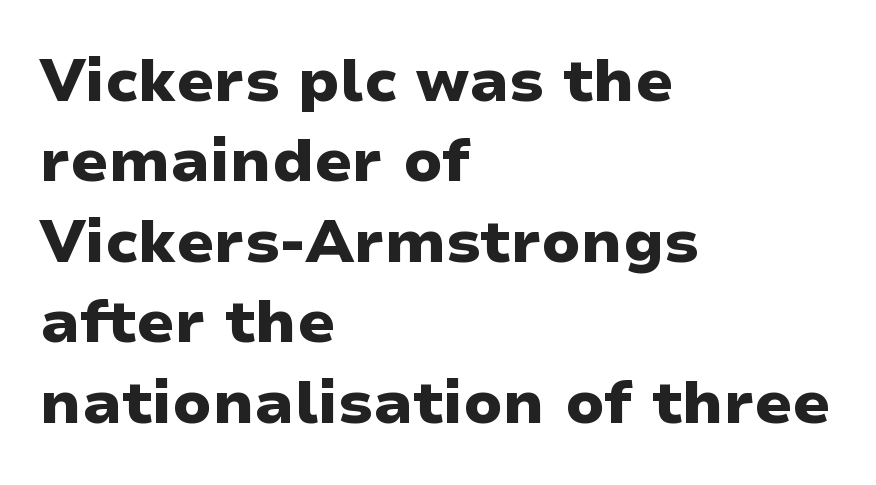
The image shows 60 px heavy, wide sans-serif type, upright; set left-aligned, normal line spacing (1.34x), normal letter spacing, not underlined; low stroke contrast and a medium x-height.
